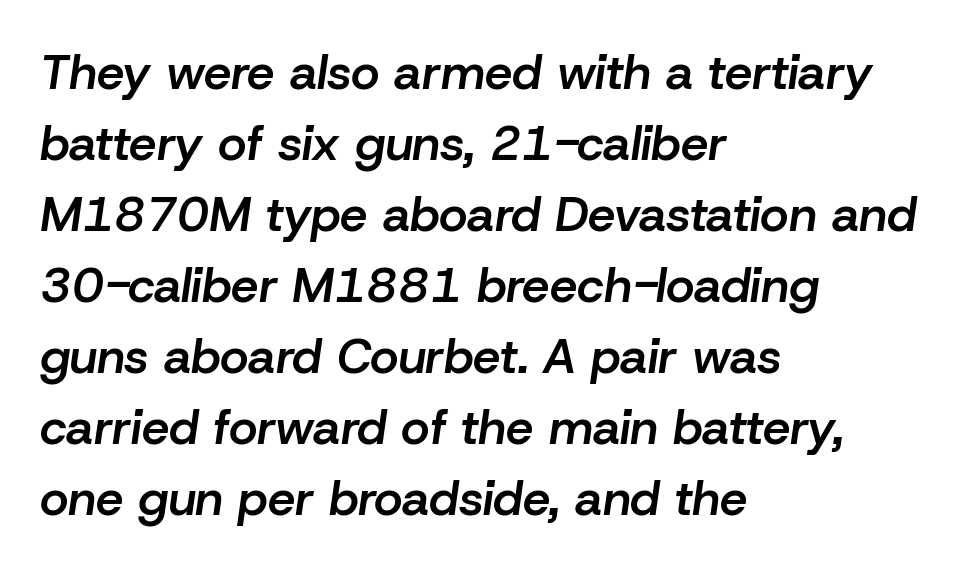
Q: Is the text bold? A: Semi-bold.
Q: Is the text italic (slanted)? A: Yes, it leans right by about 8 degrees.
Q: Is the text underlined? A: No.
Q: How is the paragraph aligned? A: Left-aligned.
Q: Is the spacing between letters normal or unusually wide? A: Normal.
Q: Is the spacing between lines tight, normal or loose? A: Normal.
Q: Width (condensed, normal, or wide)? A: Normal.
Q: Stroke contrast? A: Low.
Q: x-height? A: Medium.
Q: Monospaced? A: No.
